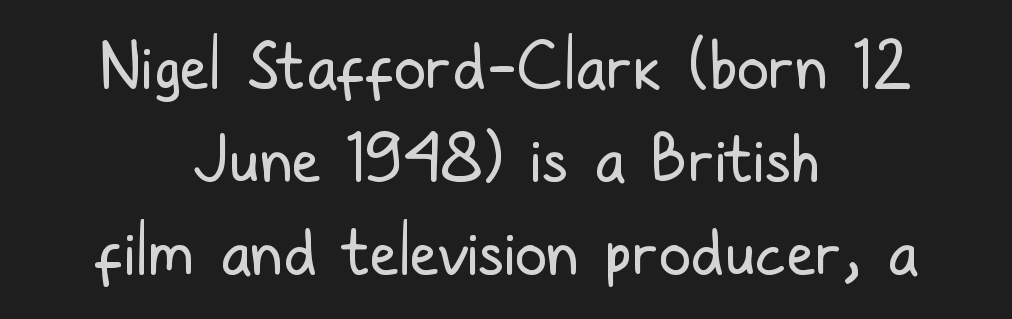
The image shows 64 px regular-weight, condensed sans-serif type, upright; set centered, normal line spacing (1.45x), normal letter spacing, not underlined; low stroke contrast and a medium x-height.
